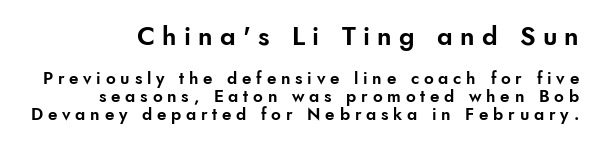
The image shows 26 px text type, upright; set tight line spacing (1.05x), unusually wide letter spacing (+0.28 em), not underlined; the first (top) block is 1.53x larger.
